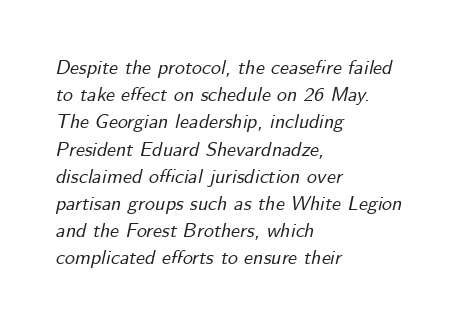
Q: Is the text italic (slanted)? A: Yes, it leans right by about 12 degrees.
Q: Is the text underlined? A: No.
Q: How is the paragraph aligned? A: Left-aligned.
Q: Is the spacing between letters normal or unusually wide? A: Normal.
Q: Is the spacing between lines tight, normal or loose? A: Normal.
